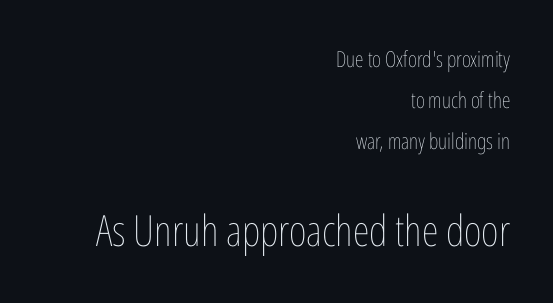
Q: Is the text bold? A: No.
Q: Is the text italic (slanted)? A: No, it is upright.
Q: Is the text underlined? A: No.
Q: How is the paragraph aligned? A: Right-aligned.
Q: Is the spacing between letters normal or unusually wide? A: Normal.
Q: Which block of text is set in a larger size, the first (top) or the second (bottom)? A: The second (bottom) one.
Q: Width (condensed, normal, or wide)? A: Condensed.
Q: Stroke contrast? A: Low.
Q: x-height? A: Medium.
Q: Monospaced? A: No.
